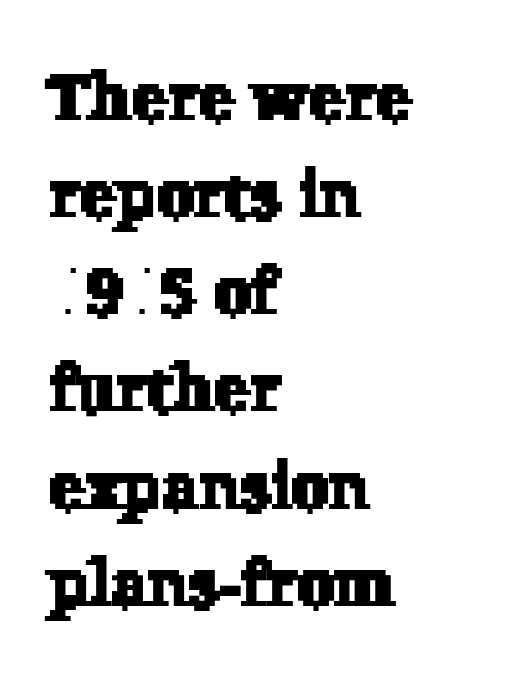
Q: Is the typeface a serif or a sans-serif typeface? A: Serif.
Q: Is the text underlined? A: No.
Q: How is the paragraph aligned? A: Left-aligned.
Q: Is the spacing between letters normal or unusually wide? A: Normal.
Q: Is the spacing between lines tight, normal or loose? A: Normal.
Q: Width (condensed, normal, or wide)? A: Normal.
Q: Stroke contrast? A: Low.
Q: x-height? A: Medium.
Q: Monospaced? A: No.
